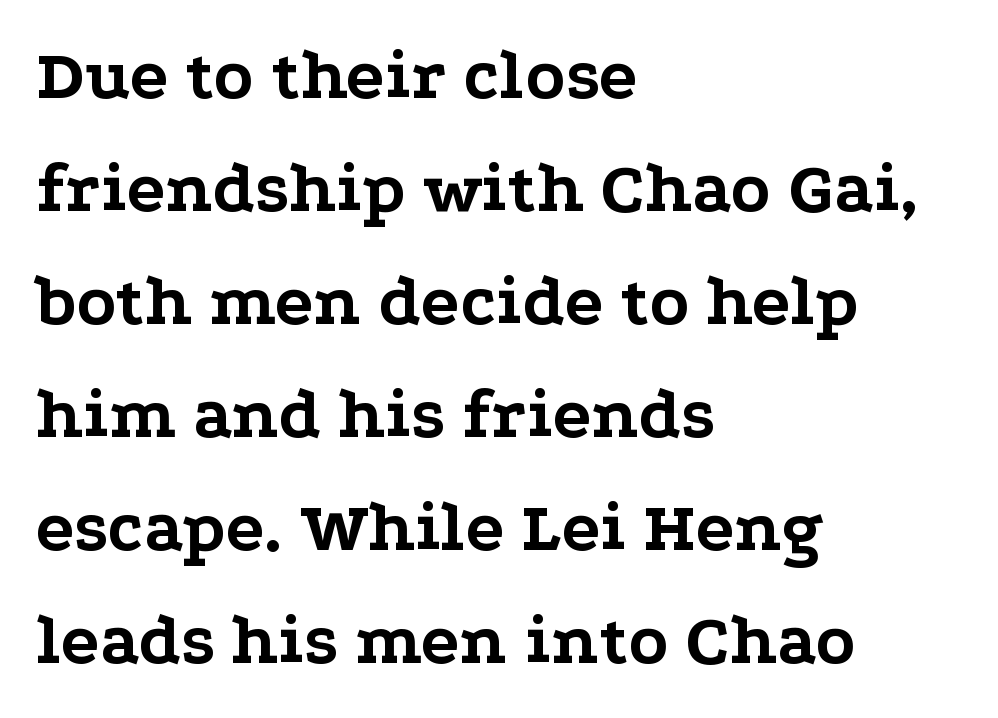
{"serif": "yes", "italic": "no", "bold": "yes", "weight": "bold", "width": "wide", "stroke_contrast": "low", "x_height": "medium", "monospaced": "no", "underline": "no", "align": "left", "line_spacing": "normal", "line_spacing_ratio": 1.57, "letter_spacing": "normal", "letter_spacing_em": 0.0, "glyph_px": 72}
